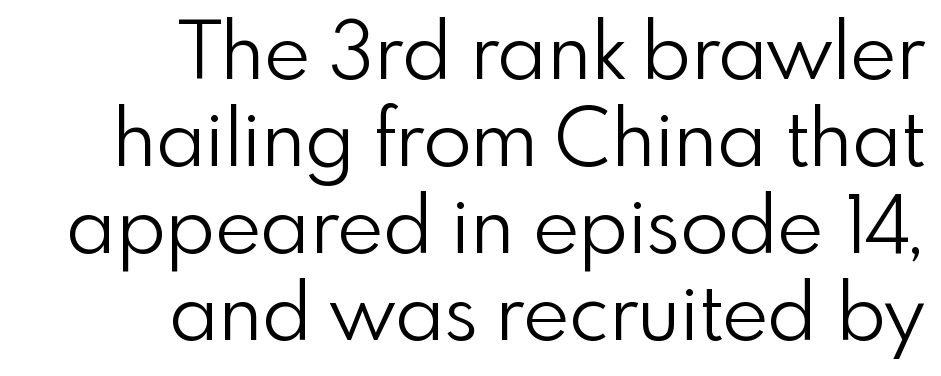
The image shows 79 px light sans-serif type, upright; set right-aligned, tight line spacing (1.1x), normal letter spacing, not underlined; low stroke contrast and a small x-height.
